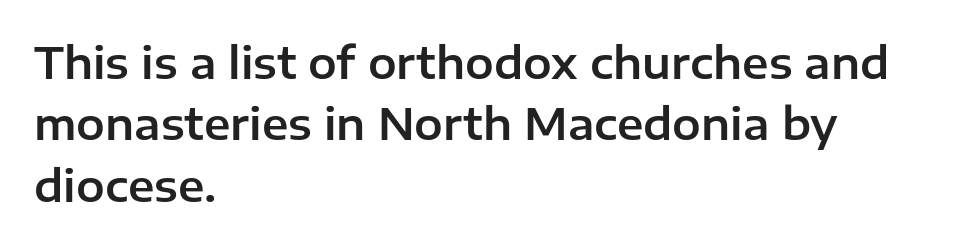
Q: Is the text italic (slanted)? A: No, it is upright.
Q: Is the typeface a serif or a sans-serif typeface? A: Sans-serif.
Q: Is the text underlined? A: No.
Q: How is the paragraph aligned? A: Left-aligned.
Q: Is the spacing between letters normal or unusually wide? A: Normal.
Q: Is the spacing between lines tight, normal or loose? A: Normal.
Q: Width (condensed, normal, or wide)? A: Normal.
Q: Stroke contrast? A: Low.
Q: x-height? A: Medium.
Q: Monospaced? A: No.
